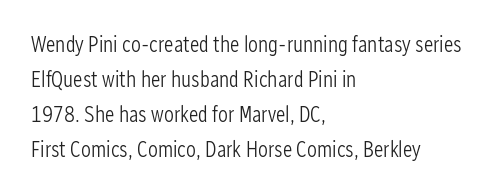
Every stem runs plumb, perpendicular to the baseline. Ink coverage per letter is moderate at most. Does extra space separate the letters? No, they use regular spacing. Line starts are locked; line ends wander. If you measured baseline to baseline, you'd find a middling distance.
